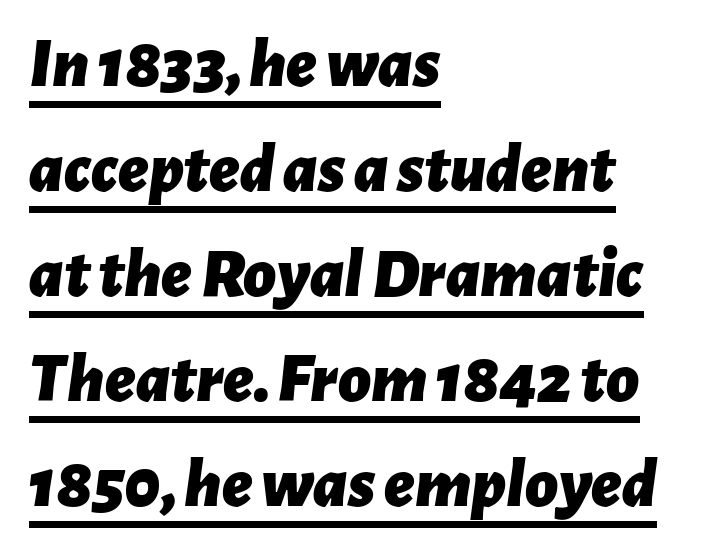
The image shows 71 px bold type, italic (leaning right); set left-aligned, normal line spacing (1.48x), normal letter spacing, underlined; low stroke contrast and a medium x-height.
